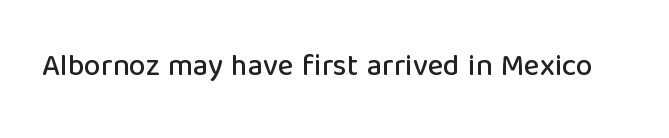
Q: Is the text italic (slanted)? A: No, it is upright.
Q: Is the typeface a serif or a sans-serif typeface? A: Sans-serif.
Q: Is the text underlined? A: No.
Q: Is the spacing between letters normal or unusually wide? A: Normal.
Q: Width (condensed, normal, or wide)? A: Normal.
Q: Stroke contrast? A: Low.
Q: x-height? A: Medium.
Q: Monospaced? A: No.
